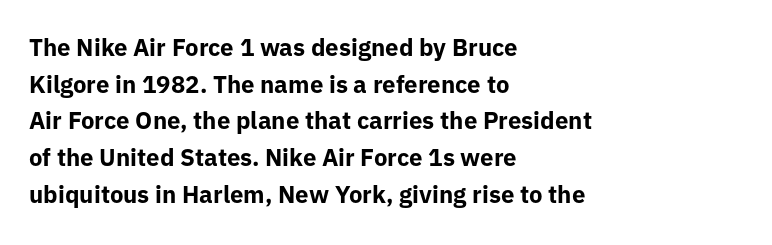
Q: Is the text bold? A: Yes.
Q: Is the text italic (slanted)? A: No, it is upright.
Q: Is the text underlined? A: No.
Q: How is the paragraph aligned? A: Left-aligned.
Q: Is the spacing between letters normal or unusually wide? A: Normal.
Q: Is the spacing between lines tight, normal or loose? A: Normal.
